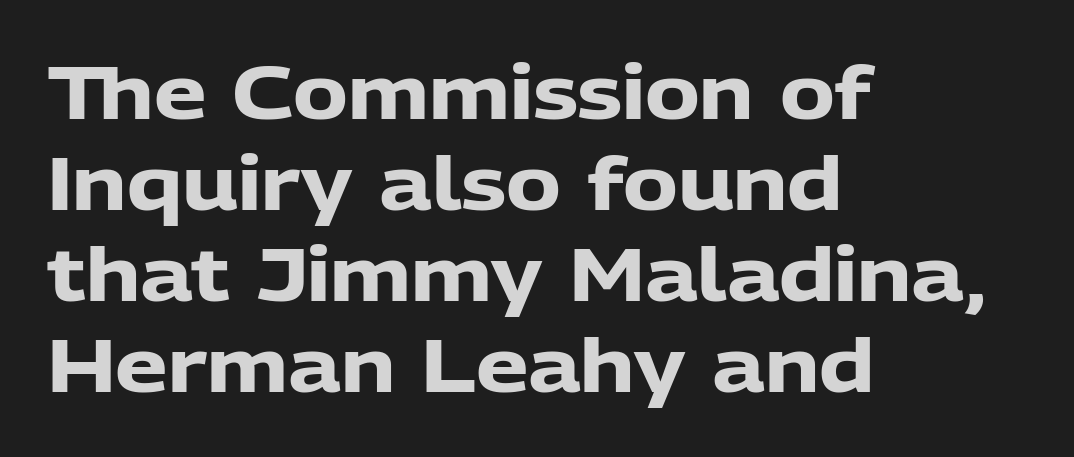
{"serif": "no", "italic": "no", "bold": "yes", "weight": "heavy", "width": "normal", "stroke_contrast": "low", "x_height": "medium", "monospaced": "no", "underline": "no", "align": "left", "line_spacing_ratio": 1.23, "letter_spacing": "normal", "letter_spacing_em": 0.0, "glyph_px": 74}
